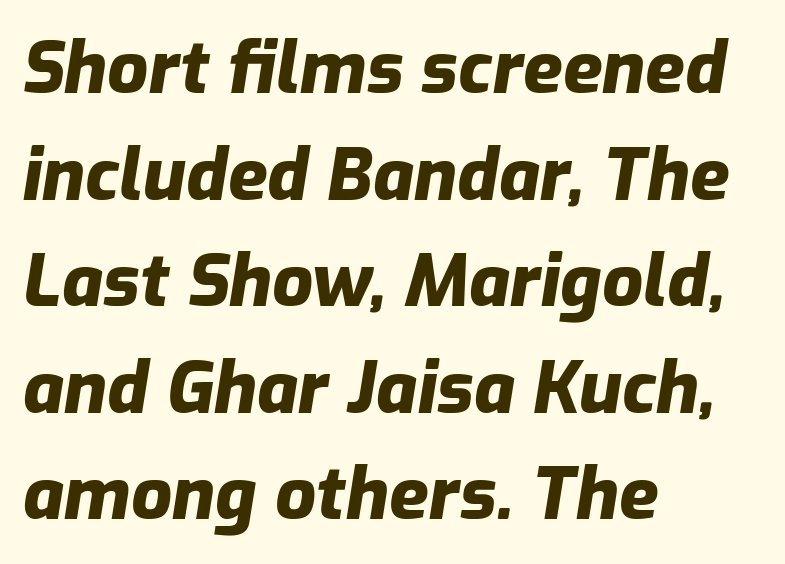
The image shows 72 px heavy type, italic (leaning right); set left-aligned, normal line spacing (1.48x), normal letter spacing, not underlined; low stroke contrast and a medium x-height.
